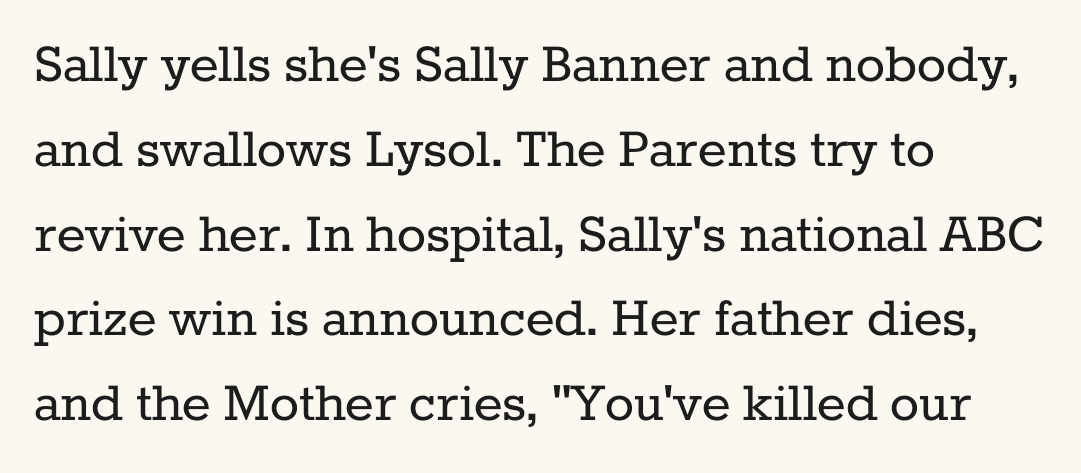
The image shows 61 px regular-weight serif type, upright; set left-aligned, normal line spacing (1.39x), normal letter spacing, not underlined; low stroke contrast and a medium x-height.
